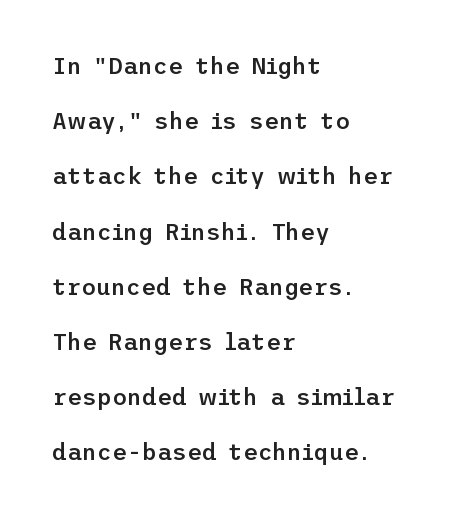
A student would call this left alignment; a typographer would say flush left, rag right. Is the type bold? Partly — it's a semibold, heavier than regular but not fully bold. The gaps between neighbouring characters are ordinary and unremarkable. The type sits square on the baseline with zero lean. Leading: increased. The words here are not underlined.
